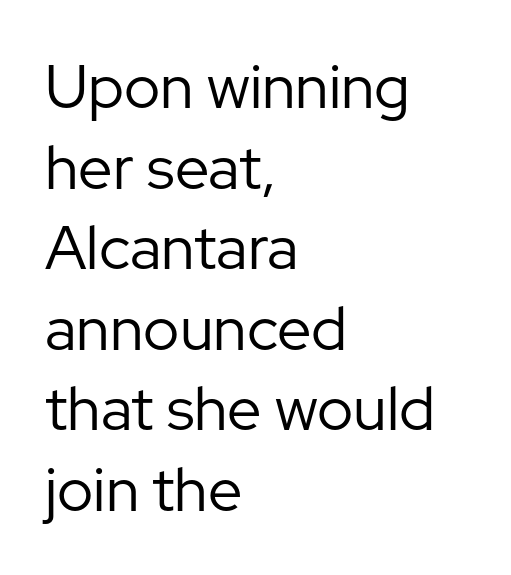
Q: Is the text bold? A: No.
Q: Is the text italic (slanted)? A: No, it is upright.
Q: Is the typeface a serif or a sans-serif typeface? A: Sans-serif.
Q: Is the text underlined? A: No.
Q: How is the paragraph aligned? A: Left-aligned.
Q: Is the spacing between letters normal or unusually wide? A: Normal.
Q: Is the spacing between lines tight, normal or loose? A: Normal.
Q: Width (condensed, normal, or wide)? A: Normal.
Q: Stroke contrast? A: Low.
Q: x-height? A: Medium.
Q: Monospaced? A: No.
